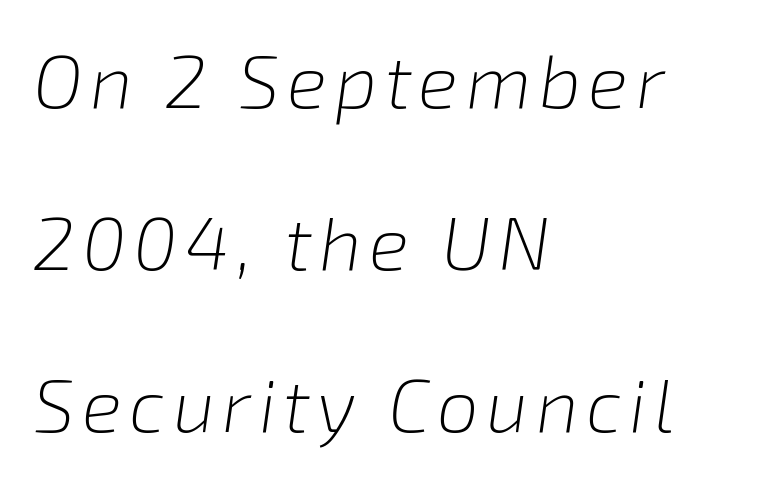
Here the designer chose a conventional face with non-uniform glyph widths. One glance says open: line gaps are wider than usual. These lines stack with their left ends in a neat column. Plain, unruled lines of type. Would a proofreader flag this as italicized? Yes. No letter is thick-stroked: the sample isn't bold.
